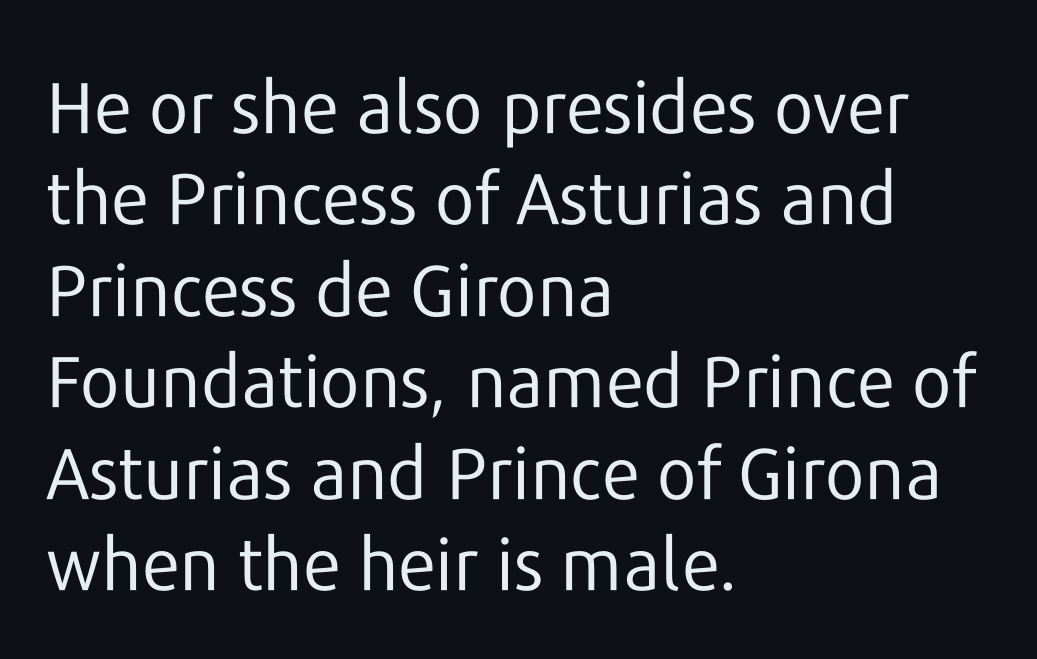
{"serif": "no", "italic": "no", "bold": "no", "weight": "regular", "width": "normal", "stroke_contrast": "low", "x_height": "medium", "monospaced": "no", "underline": "no", "align": "left", "line_spacing": "normal", "line_spacing_ratio": 1.27, "letter_spacing": "normal", "letter_spacing_em": 0.0, "glyph_px": 72}
